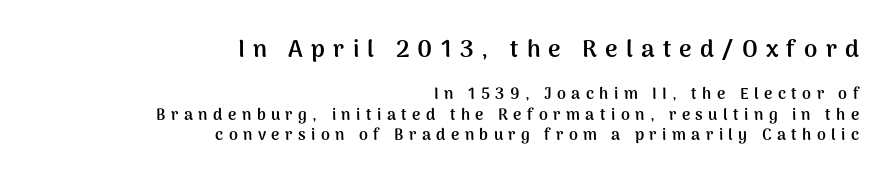
{"italic": "no", "bold": "yes", "underline": "no", "align": "right", "line_spacing": "normal", "line_spacing_ratio": 1.29, "letter_spacing": "wide", "letter_spacing_em": 0.34, "larger_block": "first", "size_ratio": 1.5, "glyph_px": 24}
